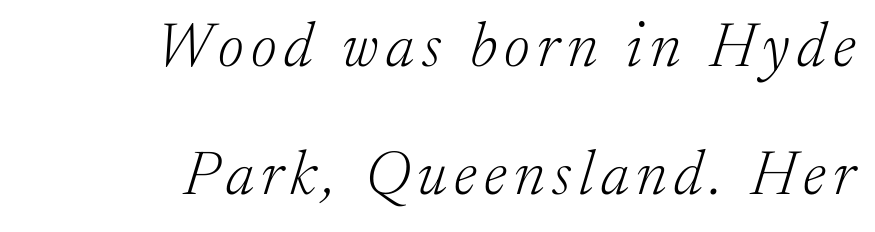
{"serif": "yes", "italic": "yes", "lean": "right", "slant_degrees": 17, "bold": "no", "weight": "light", "width": "normal", "stroke_contrast": "low", "x_height": "medium", "monospaced": "no", "underline": "no", "align": "right", "line_spacing": "loose", "line_spacing_ratio": 2.07, "glyph_px": 62}
